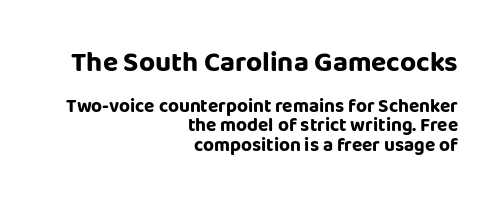
{"serif": "no", "italic": "no", "bold": "yes", "weight": "bold", "width": "normal", "stroke_contrast": "low", "x_height": "large", "monospaced": "no", "underline": "no", "align": "right", "line_spacing": "tight", "line_spacing_ratio": 1.02, "letter_spacing": "normal", "letter_spacing_em": 0.0, "larger_block": "first", "size_ratio": 1.47, "glyph_px": 28}
